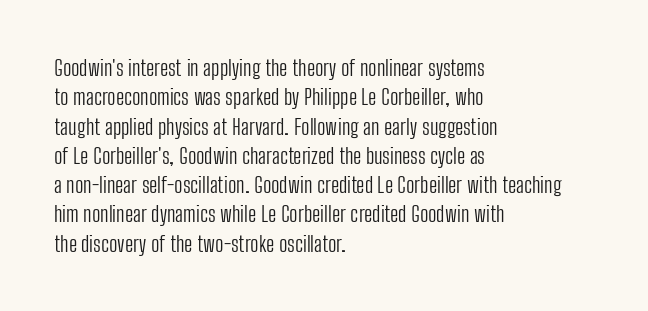
The image shows 22 px text type, upright; set left-aligned, normal line spacing (1.33x), normal letter spacing, not underlined.
